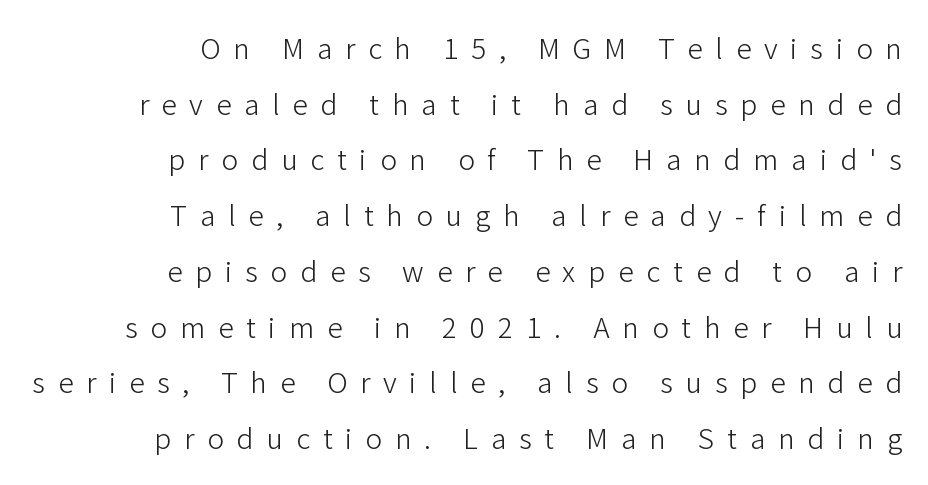
Q: Is the text bold? A: No.
Q: Is the text italic (slanted)? A: No, it is upright.
Q: Is the typeface a serif or a sans-serif typeface? A: Sans-serif.
Q: Is the text underlined? A: No.
Q: How is the paragraph aligned? A: Right-aligned.
Q: Is the spacing between letters normal or unusually wide? A: Unusually wide.
Q: Is the spacing between lines tight, normal or loose? A: Loose.
Q: Width (condensed, normal, or wide)? A: Normal.
Q: Stroke contrast? A: Low.
Q: x-height? A: Medium.
Q: Monospaced? A: No.
